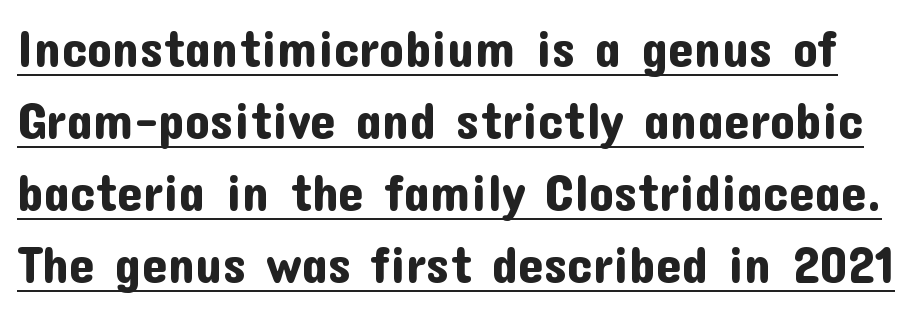
{"serif": "no", "italic": "no", "width": "normal", "stroke_contrast": "low", "x_height": "medium", "monospaced": "no", "underline": "yes", "line_spacing": "normal", "line_spacing_ratio": 1.41, "letter_spacing": "normal", "letter_spacing_em": 0.0, "glyph_px": 51}
